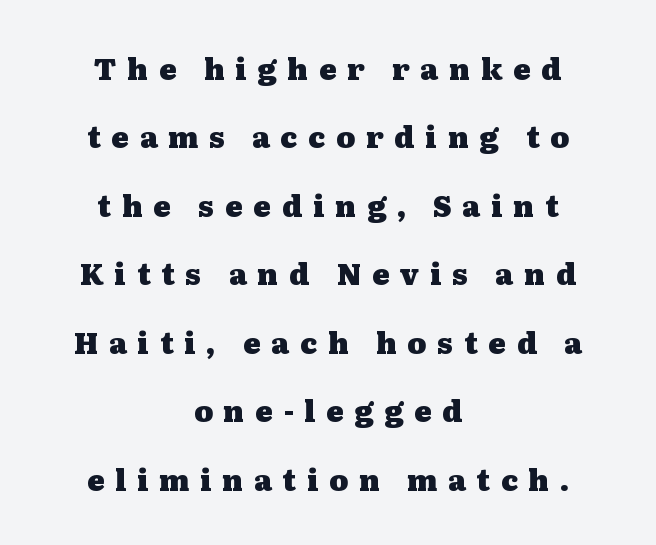
Q: Is the text bold? A: Yes.
Q: Is the text italic (slanted)? A: No, it is upright.
Q: Is the typeface a serif or a sans-serif typeface? A: Serif.
Q: Is the text underlined? A: No.
Q: How is the paragraph aligned? A: Centered.
Q: Is the spacing between letters normal or unusually wide? A: Unusually wide.
Q: Is the spacing between lines tight, normal or loose? A: Loose.
Q: Width (condensed, normal, or wide)? A: Wide.
Q: Stroke contrast? A: Medium.
Q: x-height? A: Medium.
Q: Monospaced? A: No.
